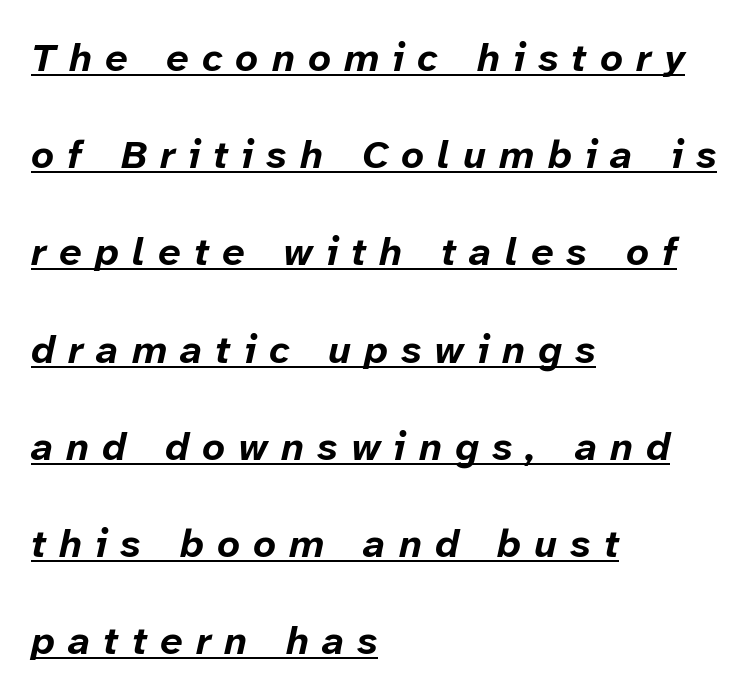
{"italic": "yes", "lean": "right", "slant_degrees": 12, "bold": "yes", "weight": "bold", "width": "normal", "stroke_contrast": "low", "x_height": "medium", "monospaced": "no", "underline": "yes", "align": "left", "line_spacing": "loose", "line_spacing_ratio": 2.43, "letter_spacing": "wide", "letter_spacing_em": 0.33, "glyph_px": 40}
